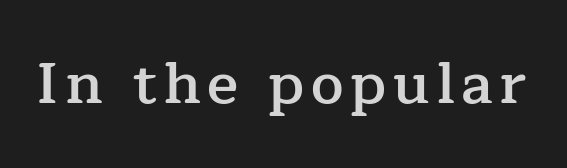
Q: Is the text bold? A: Semi-bold.
Q: Is the text italic (slanted)? A: No, it is upright.
Q: Is the typeface a serif or a sans-serif typeface? A: Serif.
Q: Is the text underlined? A: No.
Q: Width (condensed, normal, or wide)? A: Normal.
Q: Stroke contrast? A: Low.
Q: x-height? A: Medium.
Q: Monospaced? A: No.
